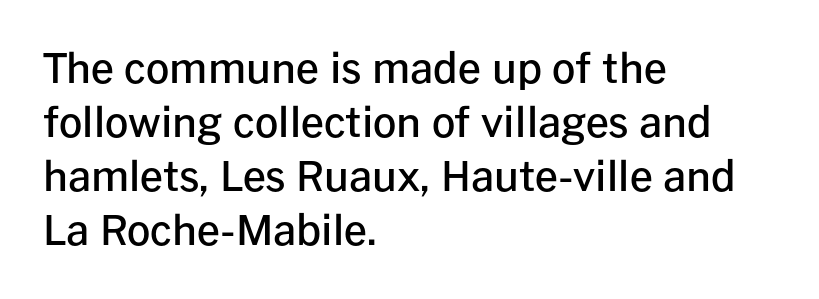
The baseline area is clear. The rendering keeps characters at their native spacing. Which margin do the lines hug? The left one — the right edge is uneven. The letters stand upright; this is a roman face.
